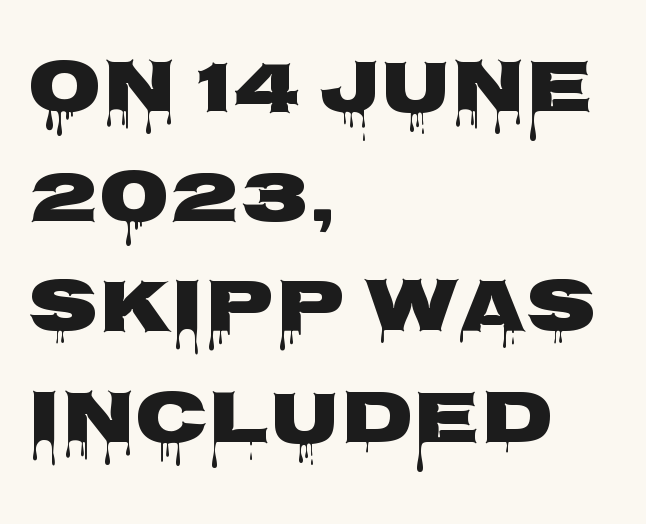
The image shows 76 px heavy, wide sans-serif type, upright; set left-aligned, normal line spacing (1.45x), normal letter spacing, not underlined; low stroke contrast and a large x-height.
